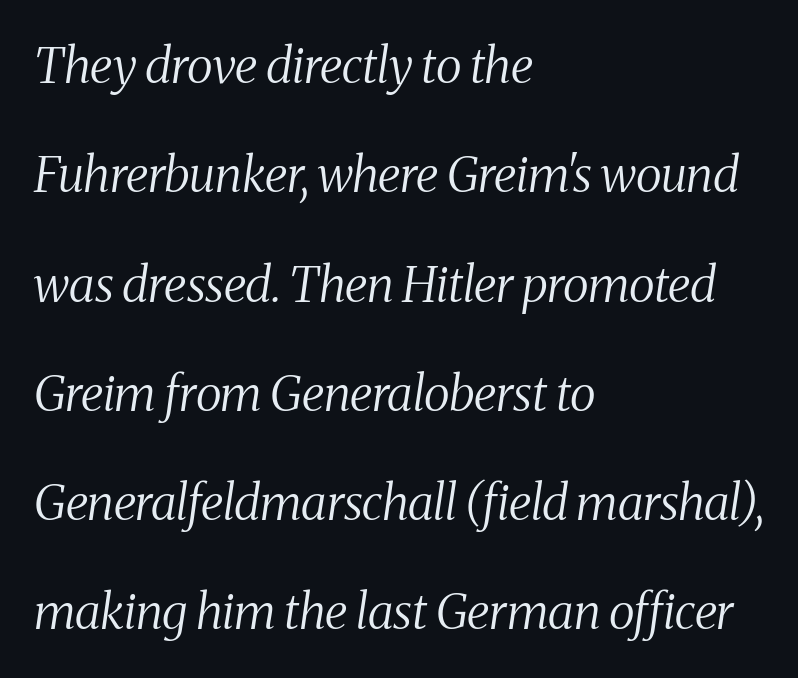
Typographically, this falls in the serif category. The typesetting does not lean heavy: it is not bold. Style check: oblique. The glyphs are unaccompanied by any horizontal stroke below them. The face used here is proportionally spaced, like ordinary book or web type. The space between consecutive lines is lavish.
